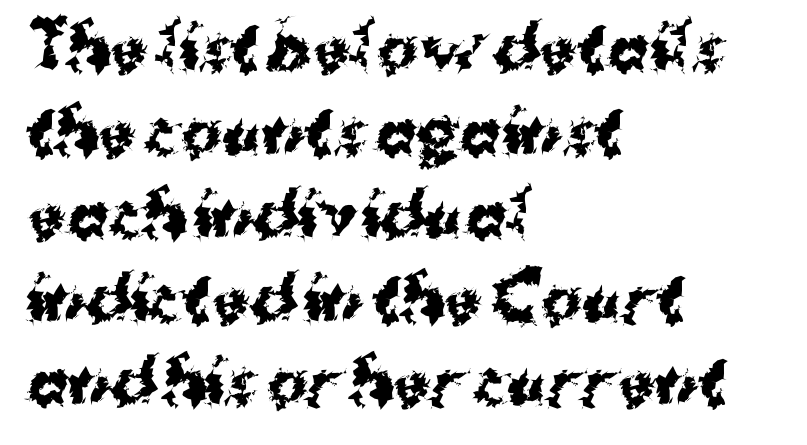
The image shows 61 px bold sans-serif type; set left-aligned, normal line spacing (1.37x), normal letter spacing, not underlined; medium stroke contrast and a medium x-height.
